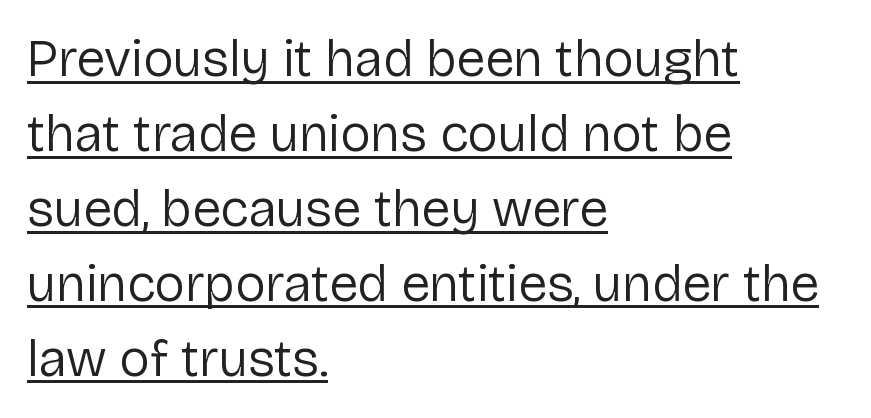
Q: Is the text bold? A: No.
Q: Is the text italic (slanted)? A: No, it is upright.
Q: Is the typeface a serif or a sans-serif typeface? A: Sans-serif.
Q: Is the text underlined? A: Yes.
Q: How is the paragraph aligned? A: Left-aligned.
Q: Is the spacing between letters normal or unusually wide? A: Normal.
Q: Is the spacing between lines tight, normal or loose? A: Normal.
Q: Width (condensed, normal, or wide)? A: Normal.
Q: Stroke contrast? A: Low.
Q: x-height? A: Medium.
Q: Monospaced? A: No.
